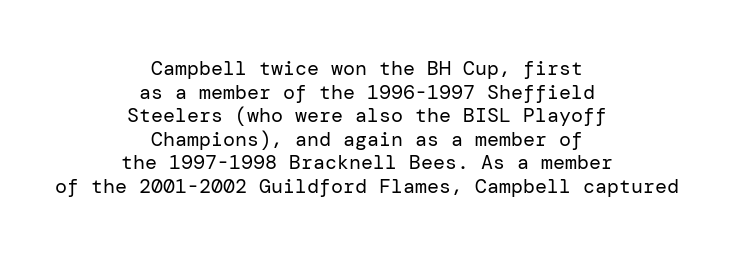
Q: Is the text bold? A: No.
Q: Is the text italic (slanted)? A: No, it is upright.
Q: Is the text underlined? A: No.
Q: How is the paragraph aligned? A: Centered.
Q: Is the spacing between letters normal or unusually wide? A: Normal.
